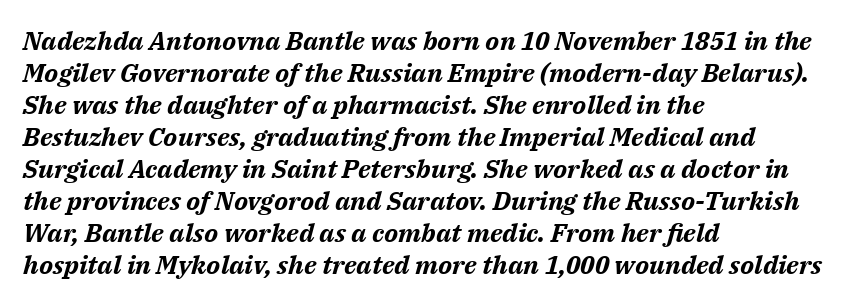
{"italic": "yes", "lean": "right", "slant_degrees": 14, "bold": "yes", "underline": "no", "align": "left", "line_spacing_ratio": 1.23, "letter_spacing": "normal", "letter_spacing_em": 0.0, "glyph_px": 26}
